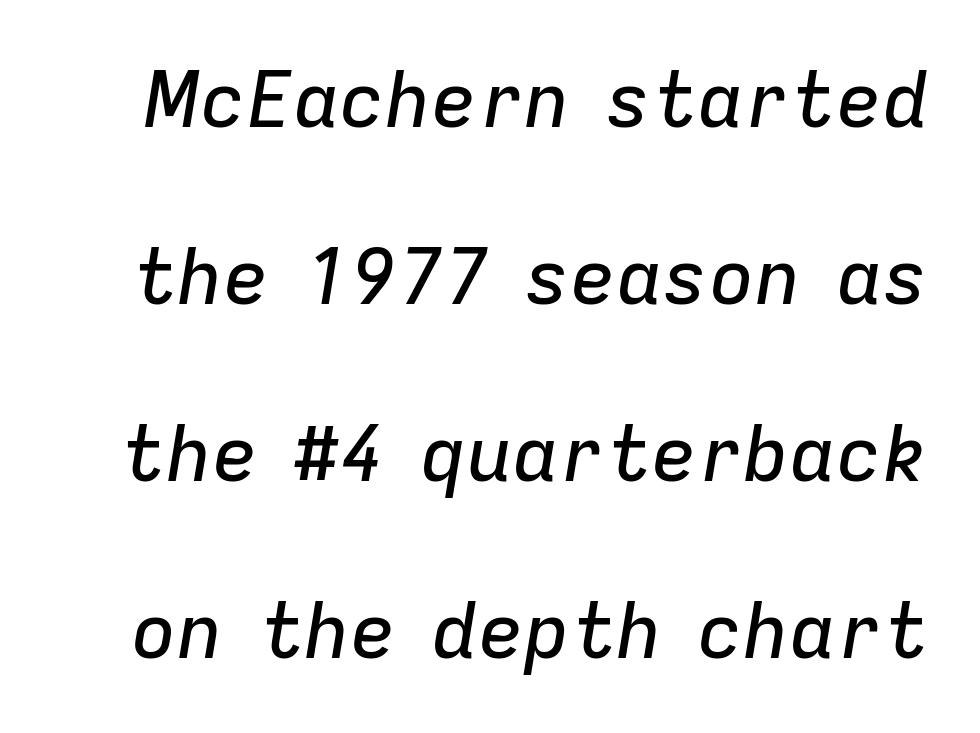
{"italic": "yes", "lean": "right", "slant_degrees": 9, "width": "normal", "stroke_contrast": "low", "x_height": "medium", "monospaced": "no", "underline": "no", "line_spacing": "loose", "line_spacing_ratio": 2.3, "letter_spacing": "normal", "letter_spacing_em": 0.0, "glyph_px": 77}
